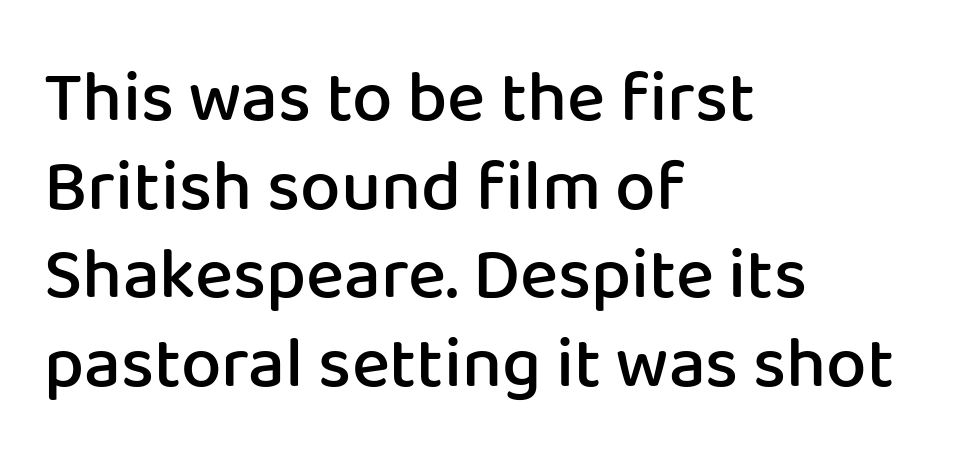
Regarding serifs, this sample does without them. The passage shown has conventional tracking throughout. You could not count columns in this text — the font is proportionally spaced. The rendering uses a semibold face; strokes are thickened but not to full bold.
